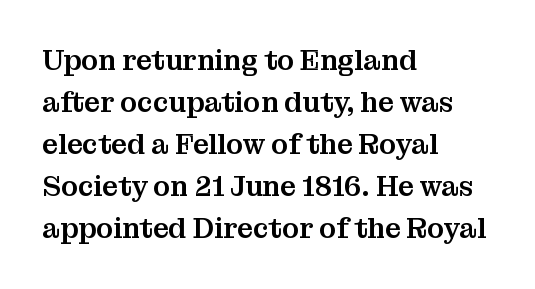
Q: Is the text italic (slanted)? A: No, it is upright.
Q: Is the typeface a serif or a sans-serif typeface? A: Serif.
Q: Is the text underlined? A: No.
Q: How is the paragraph aligned? A: Left-aligned.
Q: Is the spacing between letters normal or unusually wide? A: Normal.
Q: Is the spacing between lines tight, normal or loose? A: Normal.
Q: Width (condensed, normal, or wide)? A: Normal.
Q: Stroke contrast? A: Medium.
Q: x-height? A: Medium.
Q: Monospaced? A: No.
